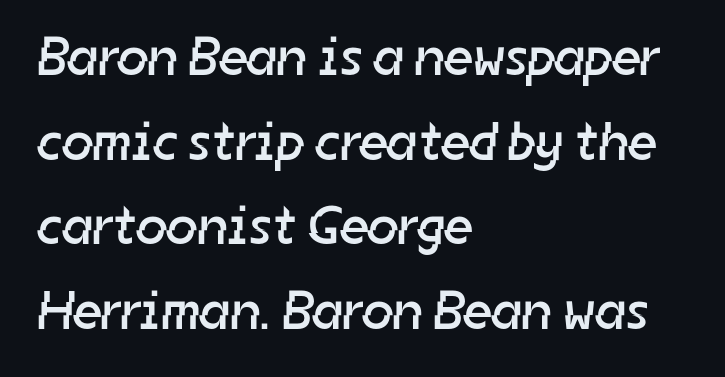
The image shows 55 px regular-weight sans-serif type; set left-aligned, normal line spacing (1.54x), normal letter spacing, not underlined; low stroke contrast and a medium x-height.
